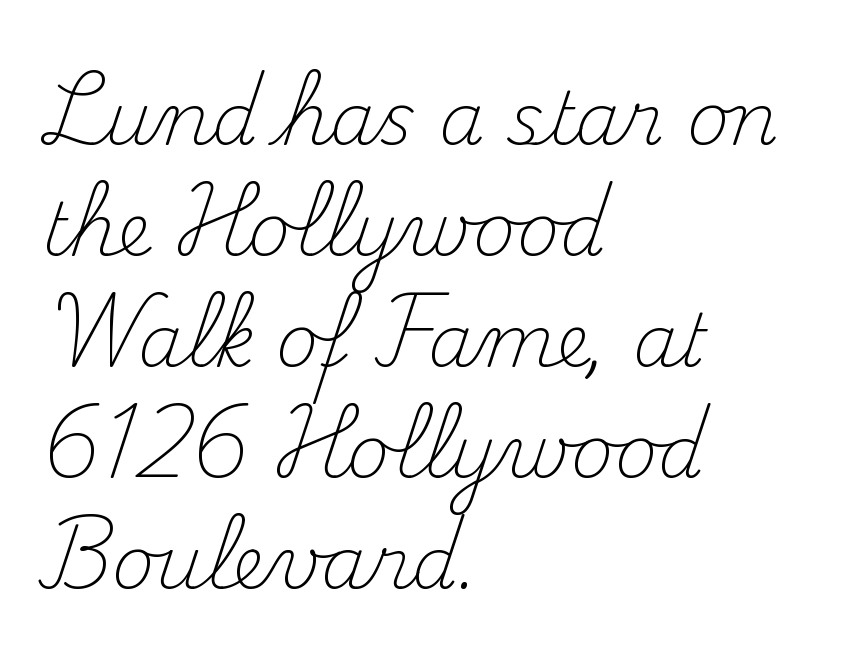
Q: Is the text bold? A: No.
Q: Is the text italic (slanted)? A: Yes.
Q: Is the typeface a serif or a sans-serif typeface? A: Serif.
Q: Is the text underlined? A: No.
Q: How is the paragraph aligned? A: Left-aligned.
Q: Is the spacing between letters normal or unusually wide? A: Normal.
Q: Is the spacing between lines tight, normal or loose? A: Normal.
Q: Width (condensed, normal, or wide)? A: Normal.
Q: Stroke contrast? A: Medium.
Q: x-height? A: Small.
Q: Monospaced? A: No.
